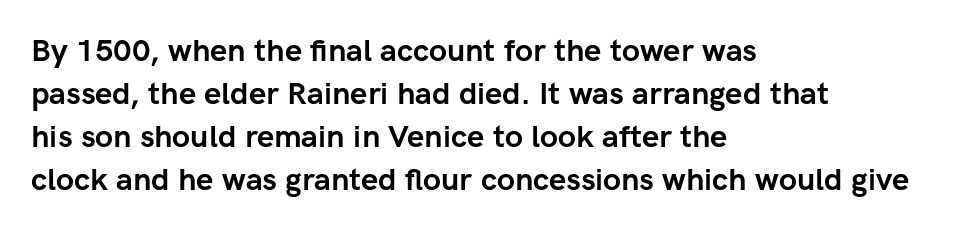
Q: Is the text bold? A: Yes.
Q: Is the text italic (slanted)? A: No, it is upright.
Q: Is the typeface a serif or a sans-serif typeface? A: Sans-serif.
Q: Is the text underlined? A: No.
Q: How is the paragraph aligned? A: Left-aligned.
Q: Is the spacing between letters normal or unusually wide? A: Normal.
Q: Is the spacing between lines tight, normal or loose? A: Normal.
Q: Width (condensed, normal, or wide)? A: Normal.
Q: Stroke contrast? A: Low.
Q: x-height? A: Medium.
Q: Monospaced? A: No.
